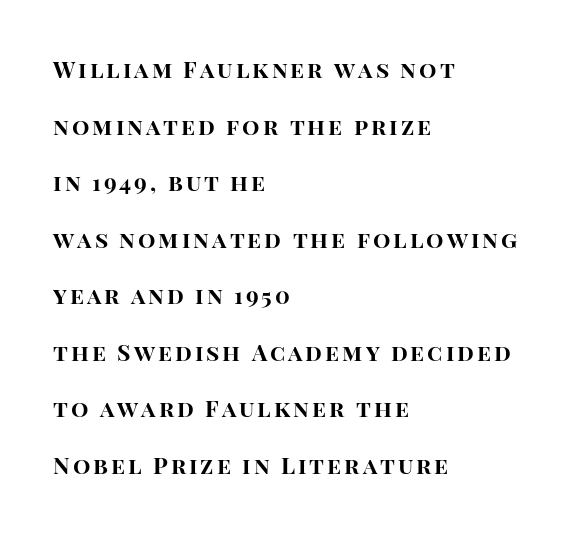
Q: Is the text bold? A: Yes.
Q: Is the text italic (slanted)? A: No, it is upright.
Q: Is the text underlined? A: No.
Q: How is the paragraph aligned? A: Left-aligned.
Q: Is the spacing between lines tight, normal or loose? A: Loose.
